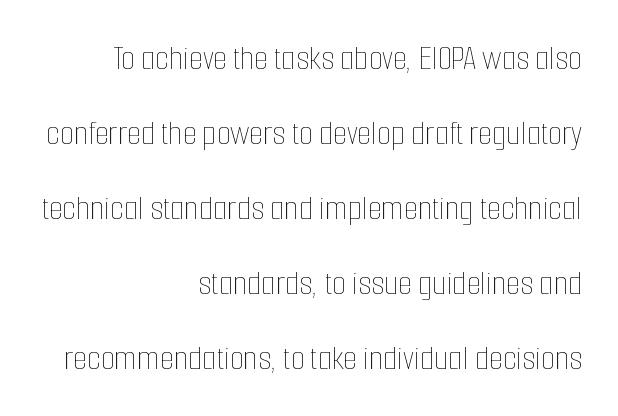
Layout note: lines flush right. Caption: standard tracking, unaltered. This block would shrink considerably if given ordinary leading; it's expanded now. Varying glyph widths throughout — classic text-font behaviour. Characters remain perfectly vertical along every line. Words float on clear page, feet unadorned.
